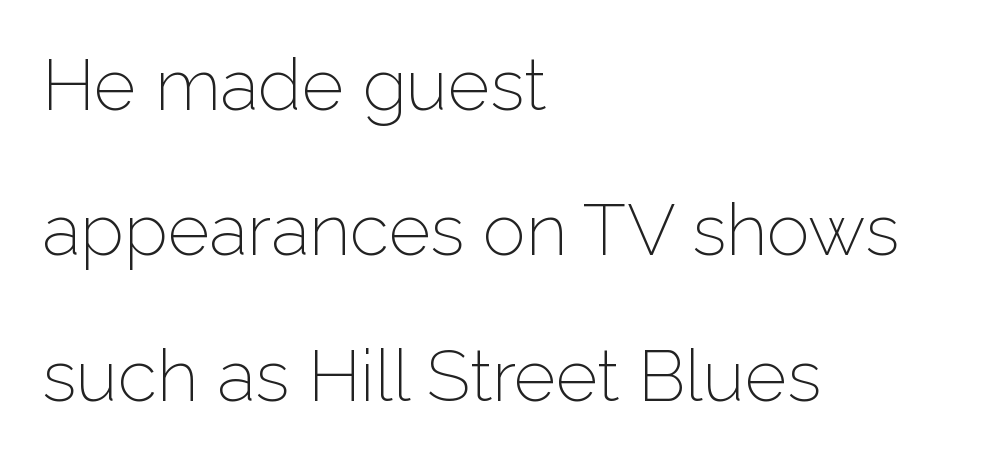
{"serif": "no", "italic": "no", "bold": "no", "weight": "light", "width": "normal", "stroke_contrast": "low", "x_height": "medium", "monospaced": "no", "underline": "no", "align": "left", "line_spacing": "loose", "line_spacing_ratio": 2.02, "letter_spacing": "normal", "letter_spacing_em": 0.0, "glyph_px": 72}
